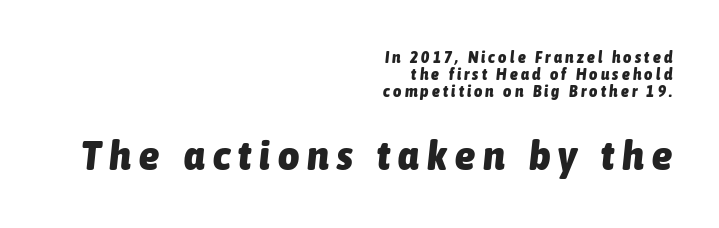
Thick stems and heavy bowls — unmistakably bold. Caption: expanded tracking, letters set apart. Descender tails drop into unmarked territory. Emphasis-style slanted type is in use. Looks like regular typesetting: each glyph gets only the width it needs. Type size steps up from the first block to the second.
